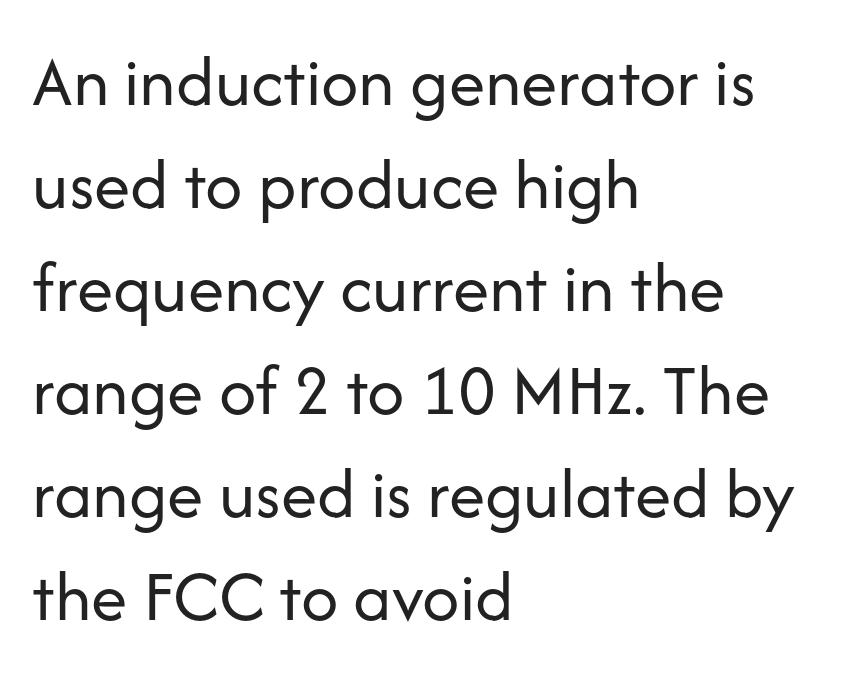
Q: Is the text bold? A: No.
Q: Is the text italic (slanted)? A: No, it is upright.
Q: Is the typeface a serif or a sans-serif typeface? A: Sans-serif.
Q: Is the text underlined? A: No.
Q: How is the paragraph aligned? A: Left-aligned.
Q: Is the spacing between letters normal or unusually wide? A: Normal.
Q: Is the spacing between lines tight, normal or loose? A: Normal.
Q: Width (condensed, normal, or wide)? A: Normal.
Q: Stroke contrast? A: Low.
Q: x-height? A: Medium.
Q: Monospaced? A: No.
